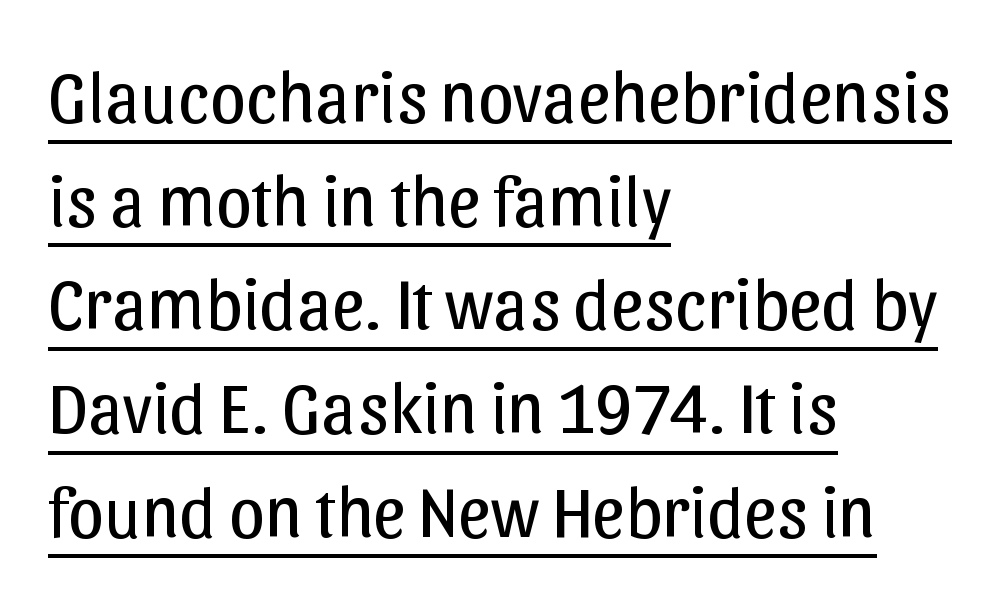
Q: Is the text bold? A: No.
Q: Is the text italic (slanted)? A: No, it is upright.
Q: Is the typeface a serif or a sans-serif typeface? A: Sans-serif.
Q: Is the text underlined? A: Yes.
Q: How is the paragraph aligned? A: Left-aligned.
Q: Is the spacing between letters normal or unusually wide? A: Normal.
Q: Is the spacing between lines tight, normal or loose? A: Normal.
Q: Width (condensed, normal, or wide)? A: Normal.
Q: Stroke contrast? A: Low.
Q: x-height? A: Medium.
Q: Monospaced? A: No.
